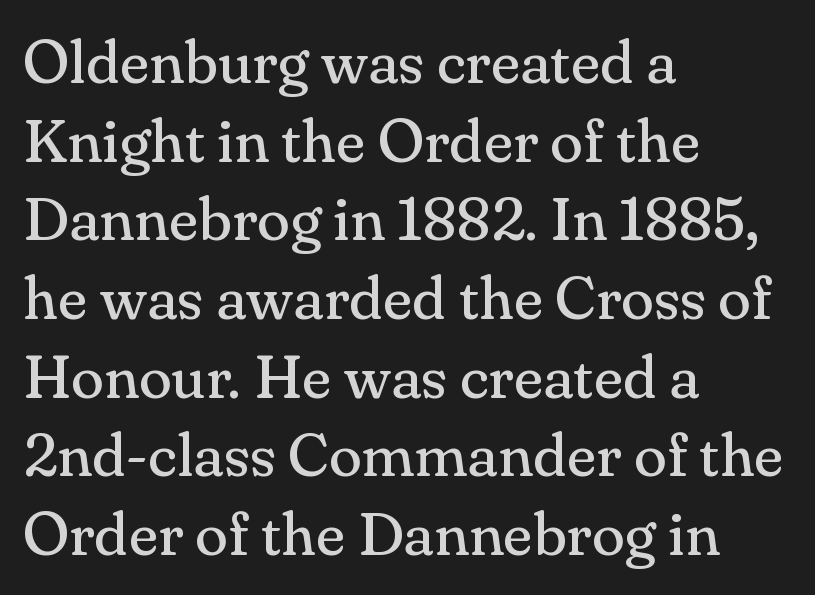
The image shows 61 px regular-weight serif type, upright; set left-aligned, normal line spacing (1.29x), normal letter spacing, not underlined; medium stroke contrast and a small x-height.
